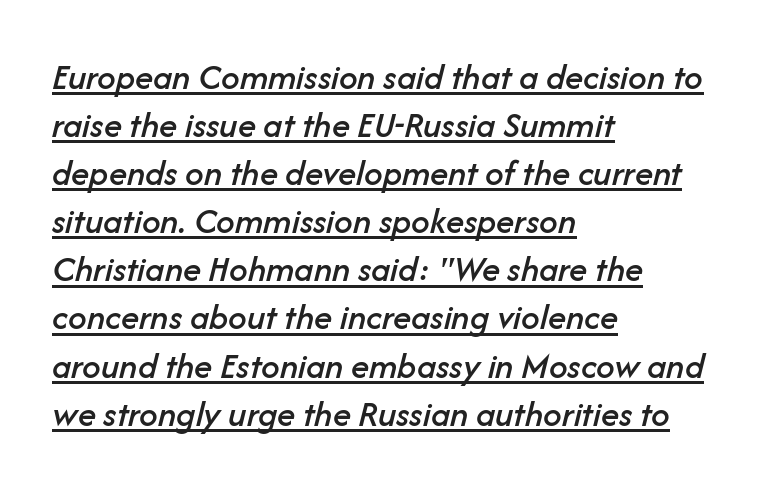
Q: Is the text italic (slanted)? A: Yes, it leans right by about 14 degrees.
Q: Is the text underlined? A: Yes.
Q: How is the paragraph aligned? A: Left-aligned.
Q: Is the spacing between letters normal or unusually wide? A: Normal.
Q: Is the spacing between lines tight, normal or loose? A: Normal.
Q: Width (condensed, normal, or wide)? A: Normal.
Q: Stroke contrast? A: Low.
Q: x-height? A: Medium.
Q: Monospaced? A: No.
